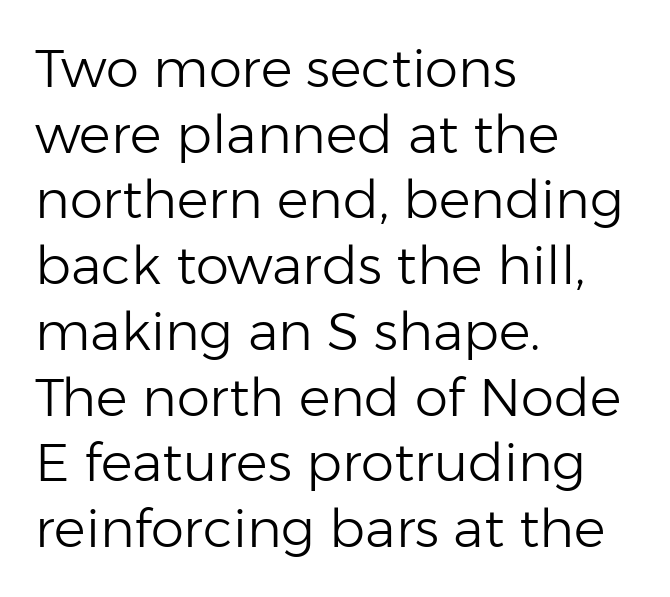
Check the space under the baseline: it is left empty. The paragraph has a hard left edge and a soft right edge. No letter is thick-stroked: the sample isn't bold. Nobody touched the tracking dial on this one. Note the varied advance widths — an 'i' is clearly narrower than an 'm'.
